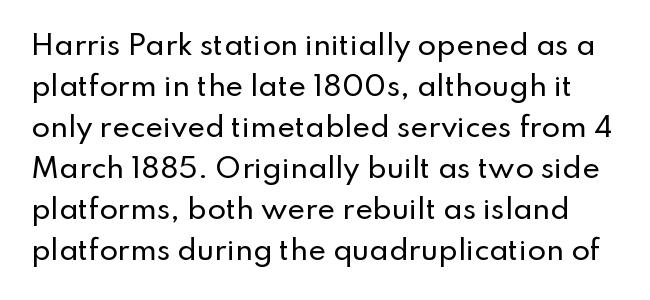
The rendering keeps characters at their native spacing. The lines sit at an ordinary, default distance from one another. The space directly below the letters is spotless. The typography opts for an upright posture over an oblique one.
